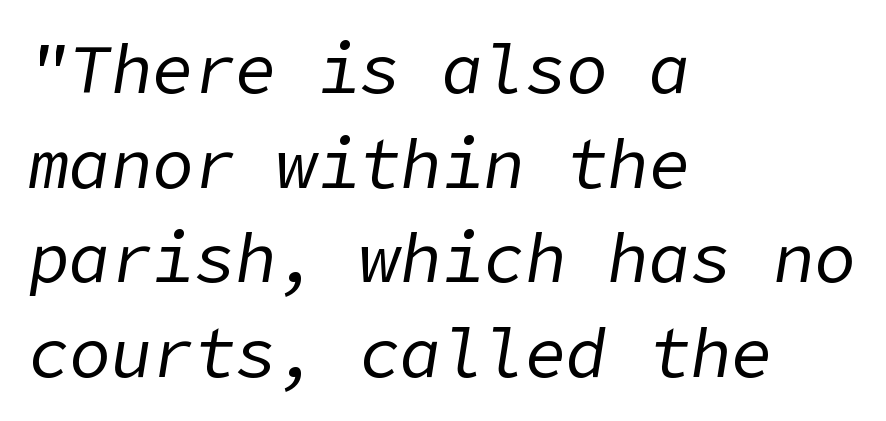
Q: Is the text bold? A: No.
Q: Is the text italic (slanted)? A: Yes, it leans right by about 9 degrees.
Q: Is the text underlined? A: No.
Q: How is the paragraph aligned? A: Left-aligned.
Q: Is the spacing between letters normal or unusually wide? A: Normal.
Q: Is the spacing between lines tight, normal or loose? A: Normal.
Q: Width (condensed, normal, or wide)? A: Normal.
Q: Stroke contrast? A: Low.
Q: x-height? A: Medium.
